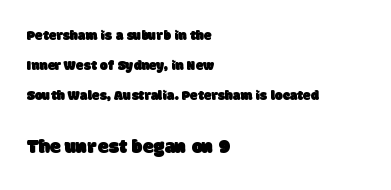
A great deal of white space separates one row of letters from the next. The rendering enlarges the type as you move from the upper chunk to the lower. Any mark beneath the type? The region is blank. These lines keep a tight, regular rhythm from letter to letter.
